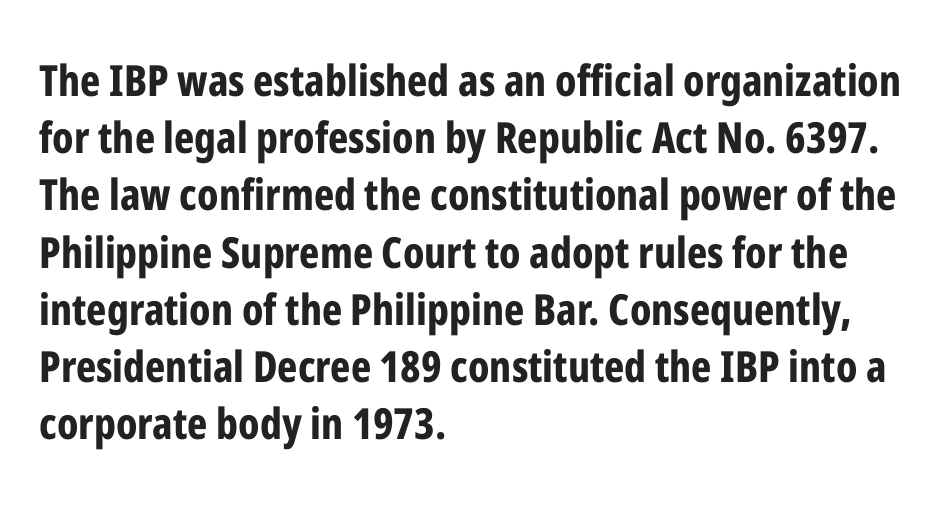
A typesetter would call this leading conventional body-copy spacing. The font's upright variant was chosen for this text. Proportional: the letters do not fall into vertical columns. Check under the words: just untouched page. The characters look thick and weighty, a clear bold. A typesetter would label this face a sans.
